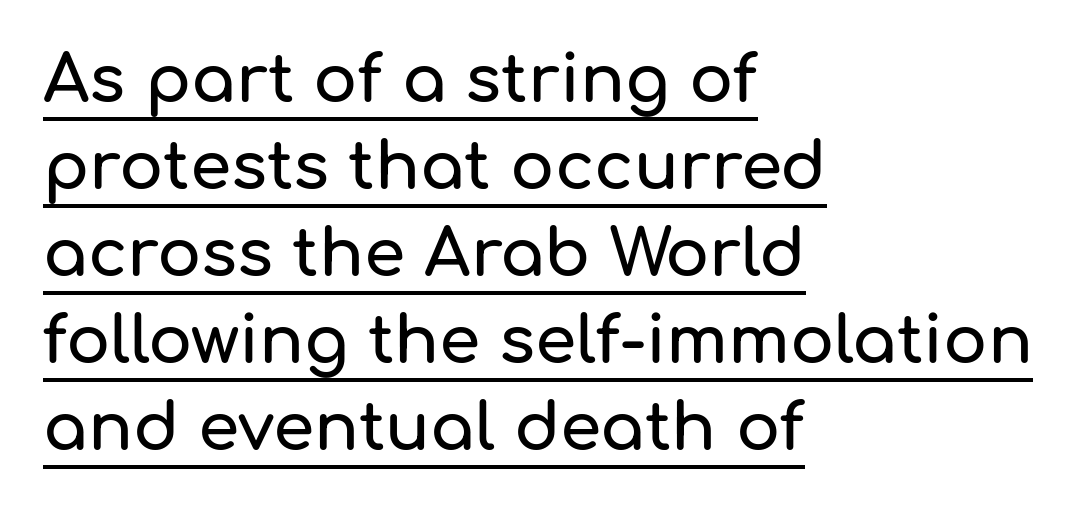
Unlike a traditional serif, this face leaves its strokes unadorned. In designer terms, the underline attribute is active on this setting. Is this a fixed-width face? No — the glyphs have proportional, varying widths. The font's upright variant was chosen for this text. Short and long lines alike share a common starting point at left. Spacing between characters is what you'd get straight out of the box.
